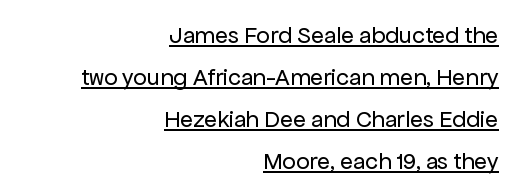
The passage shown is underscored from start to finish. What stands out about the letter spacing? Nothing — it is the standard amount. Summary of weight: not heavy and not bold. One-word summary of the alignment: right. The letters stand upright; this is a roman face.
